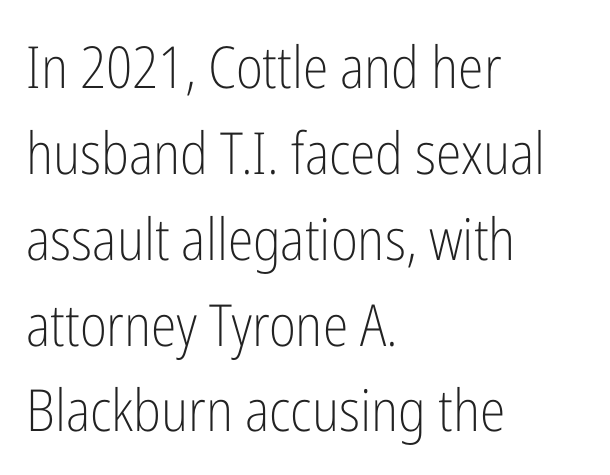
The image shows 58 px light, condensed sans-serif type, upright; set left-aligned, normal line spacing (1.48x), normal letter spacing, not underlined; low stroke contrast and a medium x-height.
